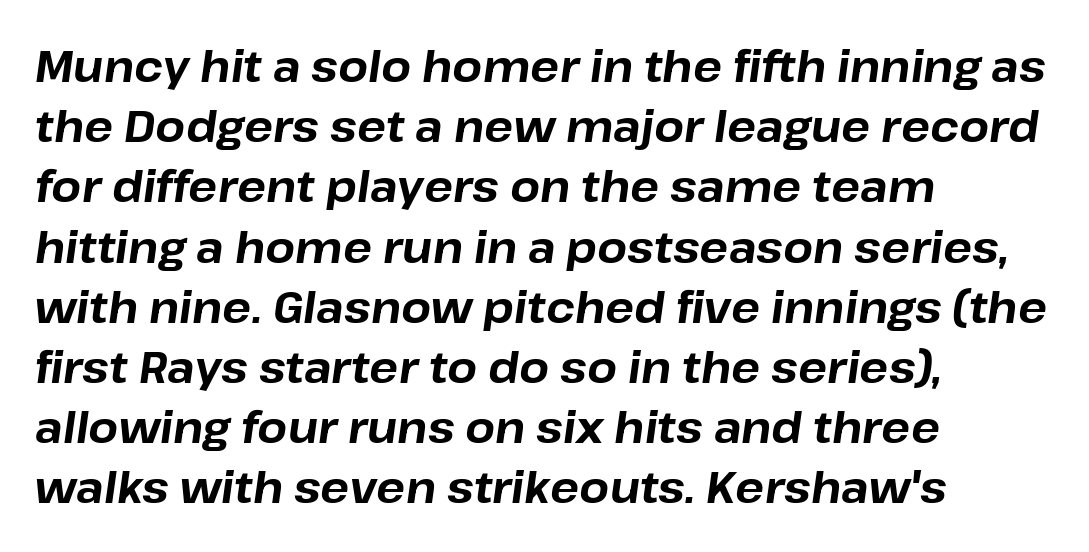
The passage shown is not underscored anywhere. The line texture is even and compact thanks to regular tracking. Strong, thick strokes mark this as bold type. The font's italic variant was chosen for this text. Typeset ragged right — the left edge is the straight one.
